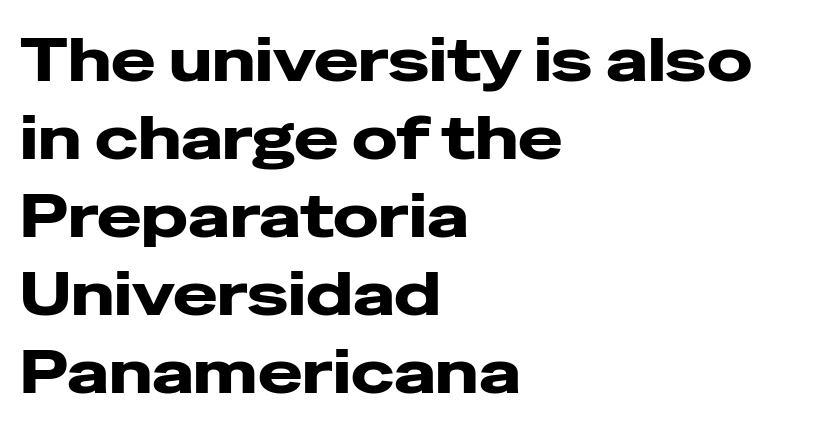
Leading matches the norm, producing a regular column. Quick note: underline off. The text block is weighted toward the left margin, trailing off unevenly rightward. Is this a fixed-width face? No — the glyphs have proportional, varying widths. Stroke thickness is high; the sample reads as a true bold.
